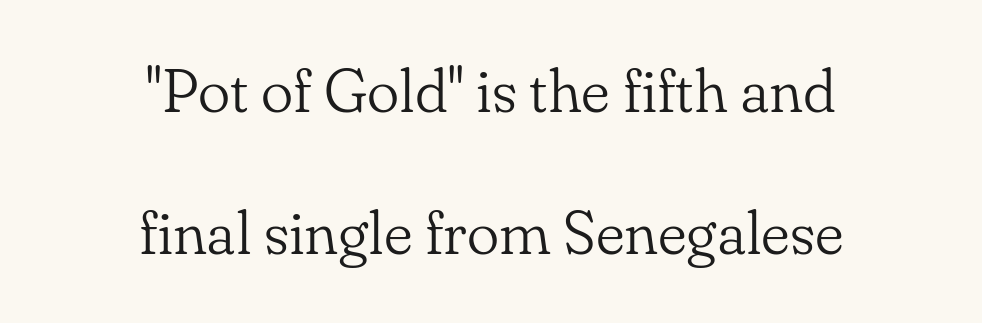
Q: Is the text bold? A: No.
Q: Is the text italic (slanted)? A: No, it is upright.
Q: Is the typeface a serif or a sans-serif typeface? A: Serif.
Q: Is the text underlined? A: No.
Q: How is the paragraph aligned? A: Centered.
Q: Is the spacing between letters normal or unusually wide? A: Normal.
Q: Is the spacing between lines tight, normal or loose? A: Loose.
Q: Width (condensed, normal, or wide)? A: Normal.
Q: Stroke contrast? A: Low.
Q: x-height? A: Small.
Q: Monospaced? A: No.
